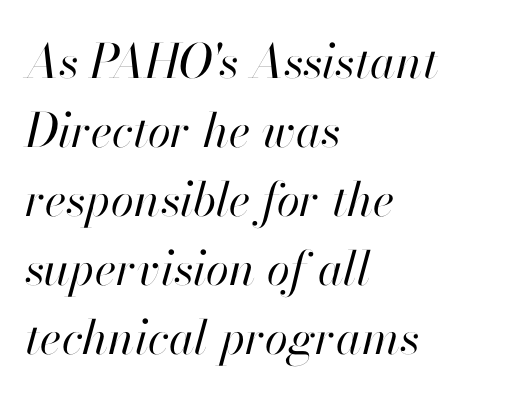
Underline: absent. Every row of glyphs begins at an identical x-position on the left. The specimen reads as italic at a glance. You could call the tracking neutral — neither tight nor loose.
